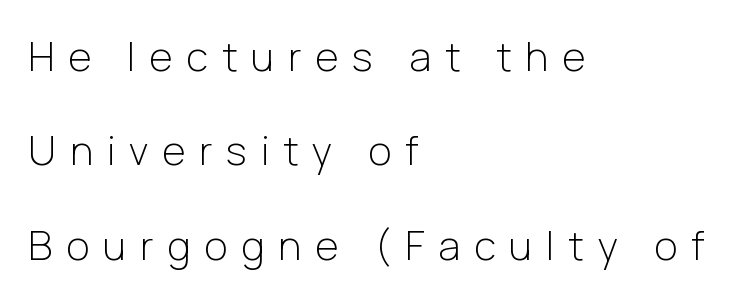
The image shows 40 px light sans-serif type, upright; set left-aligned, loose line spacing (2.36x), unusually wide letter spacing (+0.35 em), not underlined; low stroke contrast and a medium x-height.
